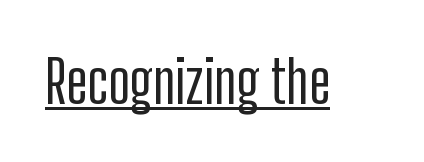
{"serif": "no", "italic": "no", "width": "condensed", "stroke_contrast": "low", "x_height": "medium", "monospaced": "no", "underline": "yes", "letter_spacing": "normal", "letter_spacing_em": 0.0, "glyph_px": 59}
